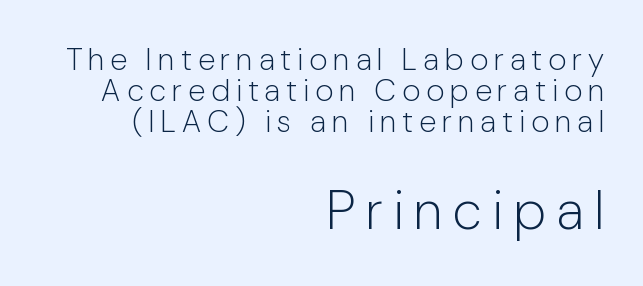
The image shows 54 px light sans-serif type, upright; set right-aligned, tight line spacing (1.0x), unusually wide letter spacing (+0.2 em), not underlined; the second (bottom) block is 1.74x larger; low stroke contrast and a medium x-height.
